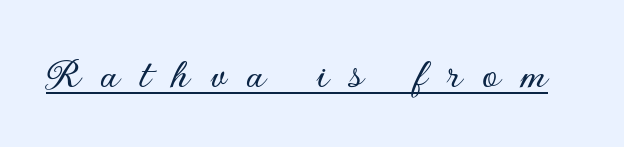
Q: Is the text italic (slanted)? A: Yes.
Q: Is the typeface a serif or a sans-serif typeface? A: Sans-serif.
Q: Is the text underlined? A: Yes.
Q: Is the spacing between letters normal or unusually wide? A: Unusually wide.
Q: Width (condensed, normal, or wide)? A: Normal.
Q: Stroke contrast? A: Low.
Q: x-height? A: Small.
Q: Monospaced? A: No.
